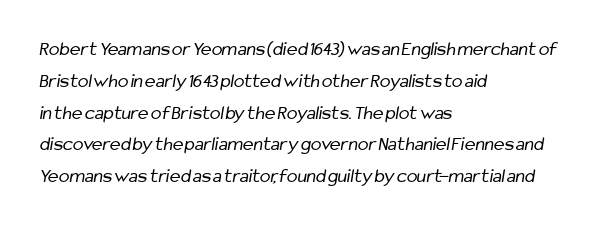
The rows are spaced the way most documents space them. Leftover space on each line is placed entirely after the last word. Check the space under the baseline: it is left empty. These lines keep a tight, regular rhythm from letter to letter. Summary of weight: not heavy and not bold.
